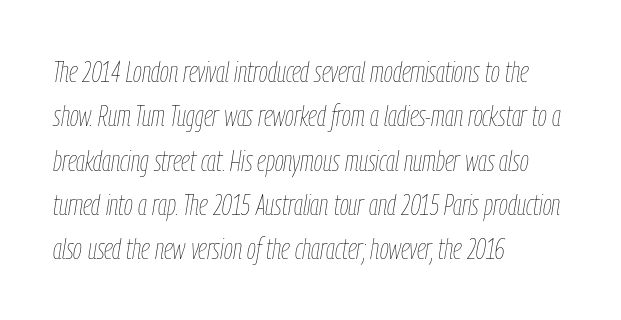
The image shows 29 px thin, condensed type, italic (leaning right); set left-aligned, normal line spacing (1.53x), normal letter spacing, not underlined; low stroke contrast and a medium x-height.
